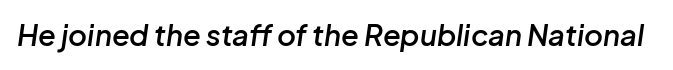
{"italic": "yes", "lean": "right", "slant_degrees": 8, "bold": "semi", "weight": "semibold", "width": "normal", "stroke_contrast": "low", "x_height": "medium", "monospaced": "no", "underline": "no", "letter_spacing": "normal", "letter_spacing_em": 0.0, "glyph_px": 29}
